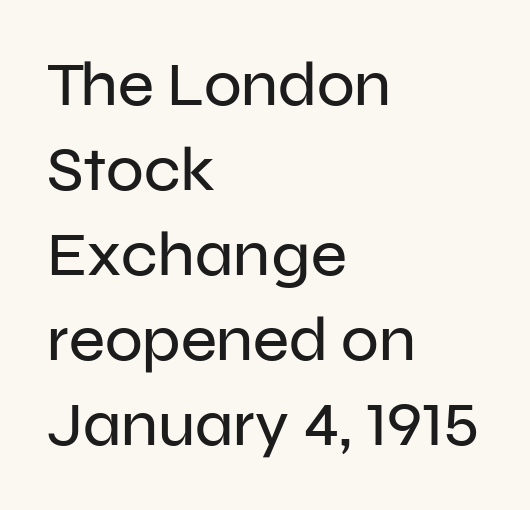
The image shows 62 px sans-serif type, upright; set left-aligned, normal line spacing (1.37x), normal letter spacing, not underlined; low stroke contrast and a medium x-height.
